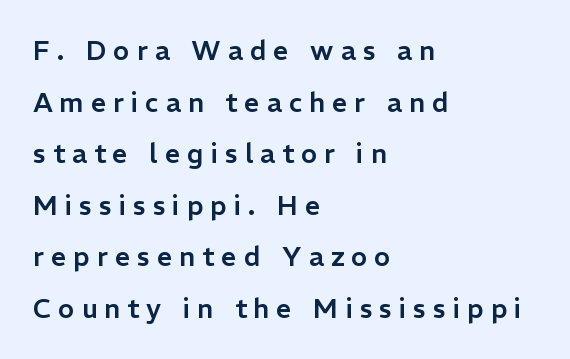
{"italic": "no", "underline": "no", "align": "left", "line_spacing": "loose", "line_spacing_ratio": 1.91, "letter_spacing": "wide", "letter_spacing_em": 0.26, "glyph_px": 27}
